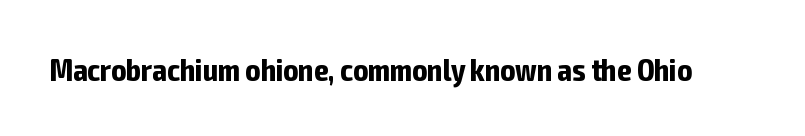
The image shows 31 px bold, condensed sans-serif type, upright; set normal letter spacing, not underlined; low stroke contrast and a medium x-height.
